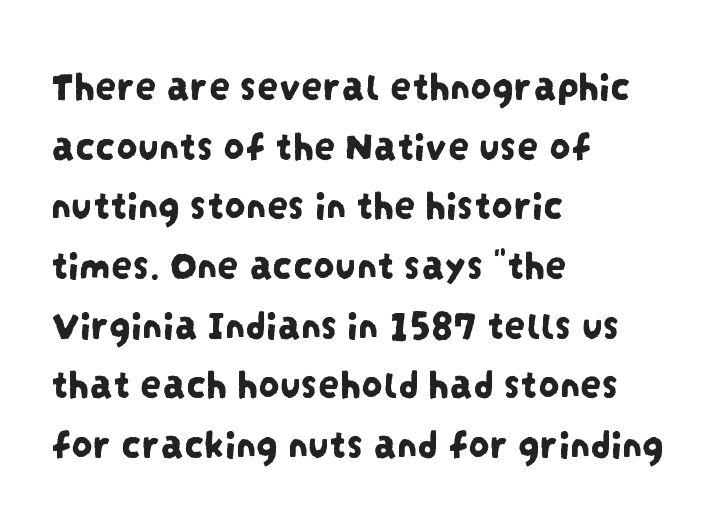
The image shows 42 px condensed sans-serif type; set left-aligned, normal line spacing (1.42x), normal letter spacing, not underlined; low stroke contrast and a large x-height.
